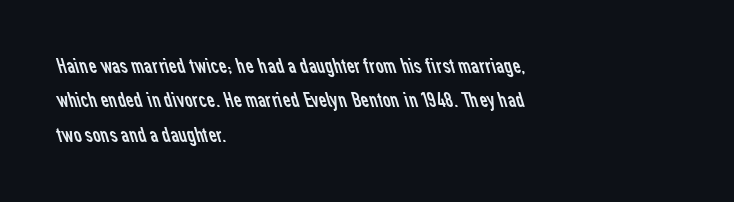
Q: Is the text bold? A: No.
Q: Is the text underlined? A: No.
Q: How is the paragraph aligned? A: Left-aligned.
Q: Is the spacing between letters normal or unusually wide? A: Normal.
Q: Is the spacing between lines tight, normal or loose? A: Normal.
